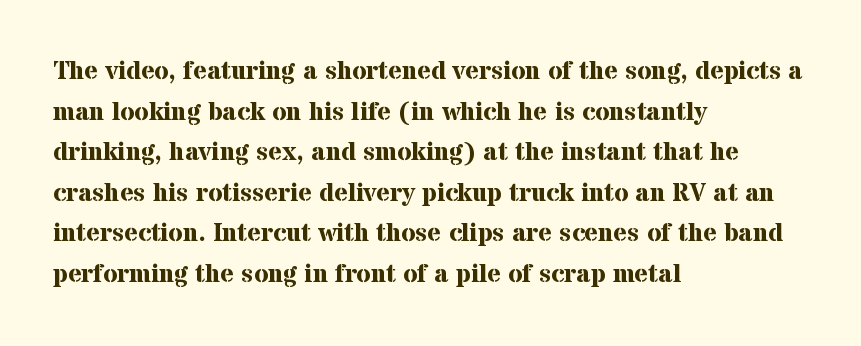
{"italic": "no", "bold": "yes", "underline": "no", "align": "left", "line_spacing": "normal", "line_spacing_ratio": 1.56, "letter_spacing": "normal", "letter_spacing_em": 0.0, "glyph_px": 26}
